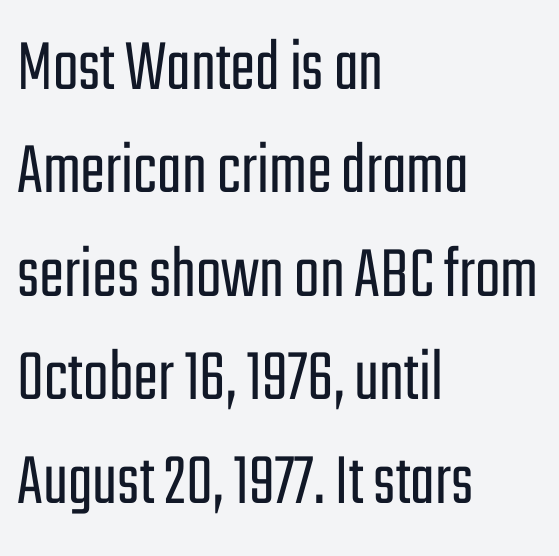
The image shows 75 px light, condensed sans-serif type, upright; set left-aligned, normal line spacing (1.38x), normal letter spacing, not underlined; low stroke contrast and a medium x-height.
